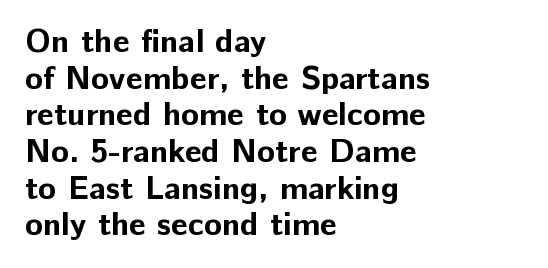
Q: Is the text bold? A: Yes.
Q: Is the text italic (slanted)? A: No, it is upright.
Q: Is the typeface a serif or a sans-serif typeface? A: Sans-serif.
Q: Is the text underlined? A: No.
Q: How is the paragraph aligned? A: Left-aligned.
Q: Is the spacing between letters normal or unusually wide? A: Normal.
Q: Is the spacing between lines tight, normal or loose? A: Tight.
Q: Width (condensed, normal, or wide)? A: Normal.
Q: Stroke contrast? A: Low.
Q: x-height? A: Medium.
Q: Monospaced? A: No.
